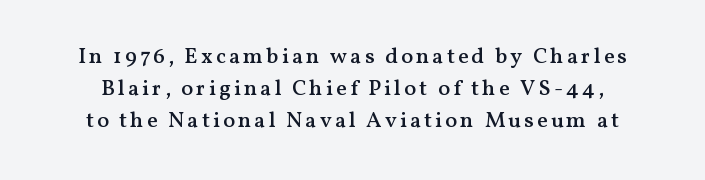
{"italic": "no", "bold": "semi", "underline": "no", "line_spacing": "normal", "line_spacing_ratio": 1.46, "glyph_px": 22}
